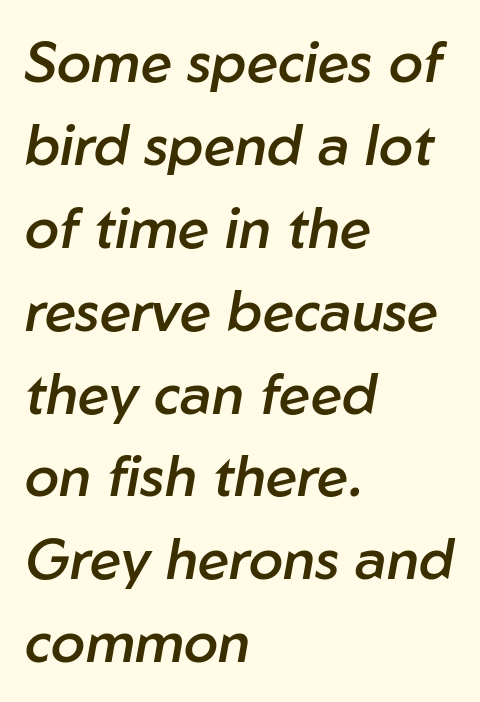
Q: Is the text bold? A: Semi-bold.
Q: Is the text italic (slanted)? A: Yes, it leans right by about 10 degrees.
Q: Is the text underlined? A: No.
Q: How is the paragraph aligned? A: Left-aligned.
Q: Is the spacing between letters normal or unusually wide? A: Normal.
Q: Is the spacing between lines tight, normal or loose? A: Normal.
Q: Width (condensed, normal, or wide)? A: Normal.
Q: Stroke contrast? A: Low.
Q: x-height? A: Medium.
Q: Monospaced? A: No.
